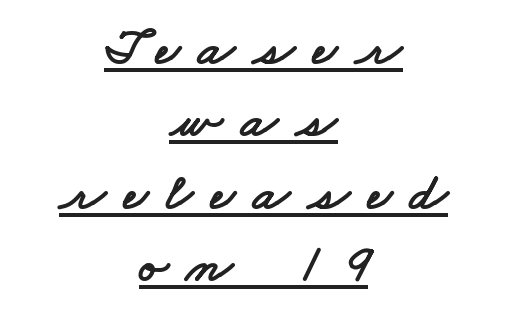
The characters display no serif detailing; their extremities are plain. Words appear elongated and porous because spacing is wide. Notice how the passage keeps no hard edge, just a central spine. A baseline rule has been typeset under these characters.
